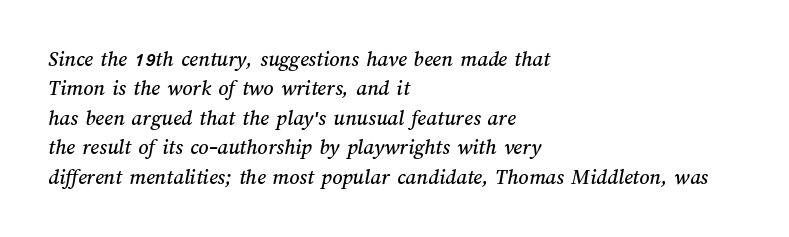
Beneath every word, the page is bare. Caption: multi-line text, flush left, ragged right. In terms of leading, this rendering sits right in the middle. This rendering leaves character spacing at its baseline value.
